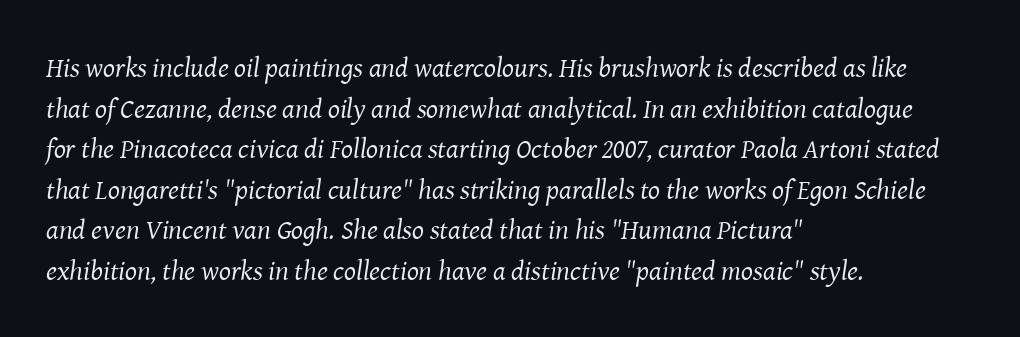
The image shows 28 px regular-weight serif type, italic (leaning right); set left-aligned, normal line spacing (1.45x), normal letter spacing, not underlined; medium stroke contrast and a medium x-height.
